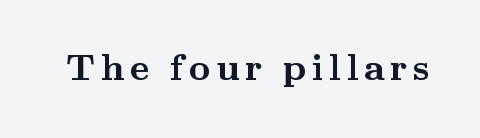
{"serif": "yes", "italic": "no", "bold": "yes", "weight": "semibold", "width": "wide", "stroke_contrast": "medium", "x_height": "small", "monospaced": "no", "underline": "no", "glyph_px": 37}
